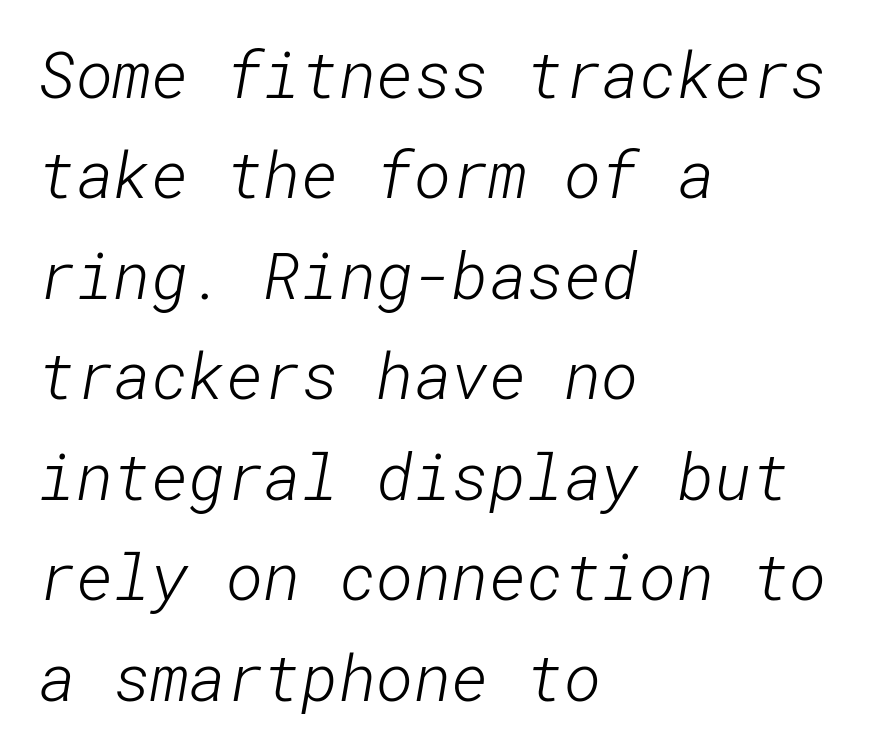
Q: Is the text bold? A: No.
Q: Is the typeface a serif or a sans-serif typeface? A: Sans-serif.
Q: Is the text underlined? A: No.
Q: How is the paragraph aligned? A: Left-aligned.
Q: Is the spacing between letters normal or unusually wide? A: Normal.
Q: Is the spacing between lines tight, normal or loose? A: Normal.
Q: Width (condensed, normal, or wide)? A: Normal.
Q: Stroke contrast? A: Low.
Q: x-height? A: Medium.
